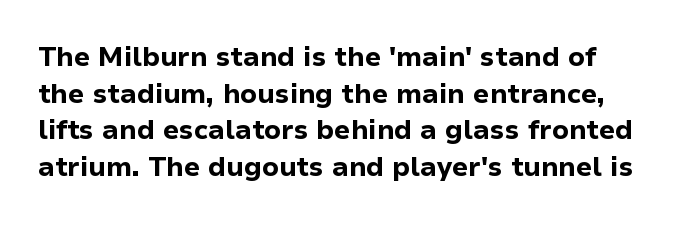
Letter spacing: default. Students, this is bold: see how much ink each stroke carries. The gap between lines stays unmarked. A roman cut, with each character standing at attention. How would I describe the line gaps? Plain and ordinary.
